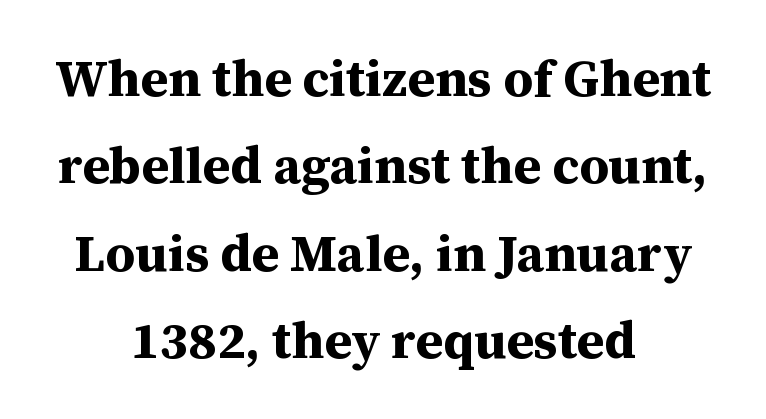
Q: Is the text bold? A: Yes.
Q: Is the text italic (slanted)? A: No, it is upright.
Q: Is the typeface a serif or a sans-serif typeface? A: Serif.
Q: Is the text underlined? A: No.
Q: How is the paragraph aligned? A: Centered.
Q: Is the spacing between letters normal or unusually wide? A: Normal.
Q: Is the spacing between lines tight, normal or loose? A: Normal.
Q: Width (condensed, normal, or wide)? A: Normal.
Q: Stroke contrast? A: Medium.
Q: x-height? A: Medium.
Q: Monospaced? A: No.
